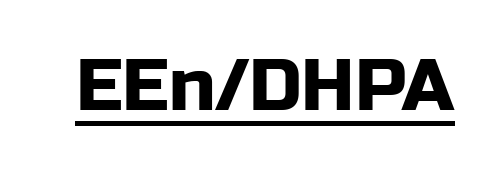
The image shows 73 px sans-serif type, upright; set normal letter spacing, underlined; low stroke contrast and a medium x-height.
